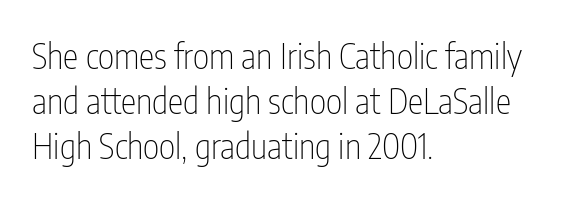
{"serif": "no", "italic": "no", "bold": "no", "weight": "thin", "width": "condensed", "stroke_contrast": "low", "x_height": "medium", "monospaced": "no", "underline": "no", "align": "left", "line_spacing": "normal", "line_spacing_ratio": 1.29, "letter_spacing": "normal", "letter_spacing_em": 0.0, "glyph_px": 35}
